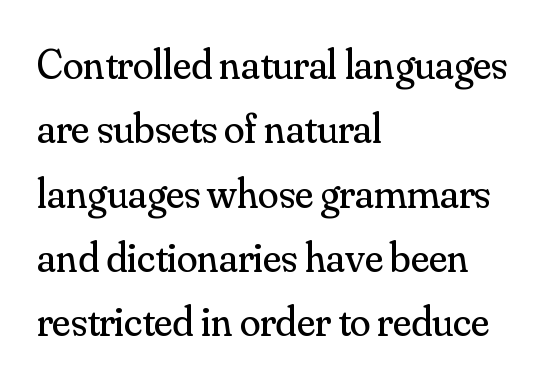
Think of a printed novel: that variable character pitch is what you see here. Is this a heavy cut? Hardly; it is regular or lighter. Reading down the column, the eye jumps a familiar distance to each next line. Teacher's note: observe the even left margin — that is flush-left alignment. Serifs: yes, visible at the terminals of the letterforms. Lines of text with bare space underneath.
